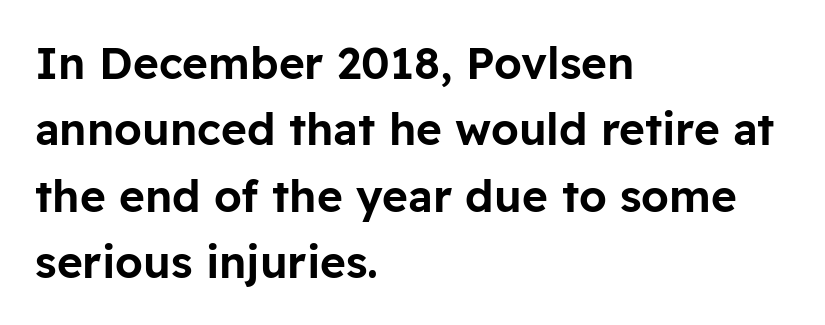
{"serif": "no", "italic": "no", "width": "normal", "stroke_contrast": "low", "x_height": "medium", "monospaced": "no", "underline": "no", "align": "left", "line_spacing": "normal", "line_spacing_ratio": 1.51, "letter_spacing": "normal", "letter_spacing_em": 0.0, "glyph_px": 44}
